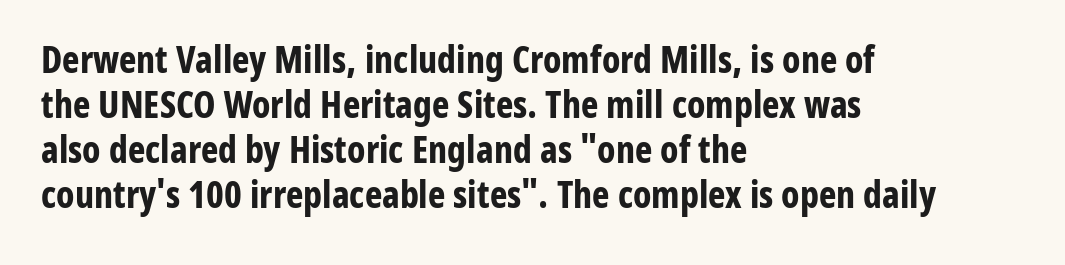
Q: Is the text bold? A: Yes.
Q: Is the text italic (slanted)? A: No, it is upright.
Q: Is the typeface a serif or a sans-serif typeface? A: Sans-serif.
Q: Is the text underlined? A: No.
Q: How is the paragraph aligned? A: Left-aligned.
Q: Is the spacing between letters normal or unusually wide? A: Normal.
Q: Width (condensed, normal, or wide)? A: Condensed.
Q: Stroke contrast? A: Low.
Q: x-height? A: Medium.
Q: Monospaced? A: No.
